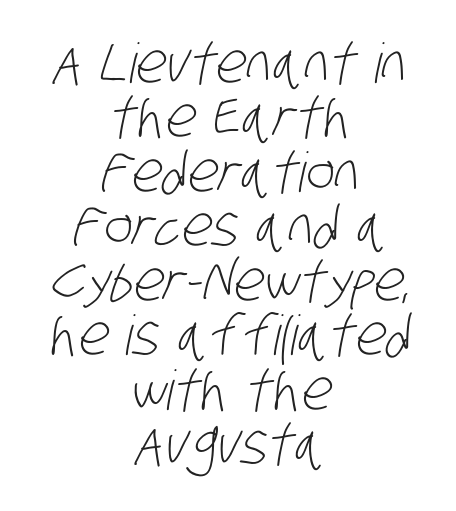
Words float on clear page, feet unadorned. Neither beginnings nor endings align; midpoints do. Observe the absence of serifs on each vertical stroke in this sample. A light-to-regular cut is what we see here. The passage shown is typed in a proportional face where columns would drift. Inter-character spacing is left at the font's built-in metrics.
